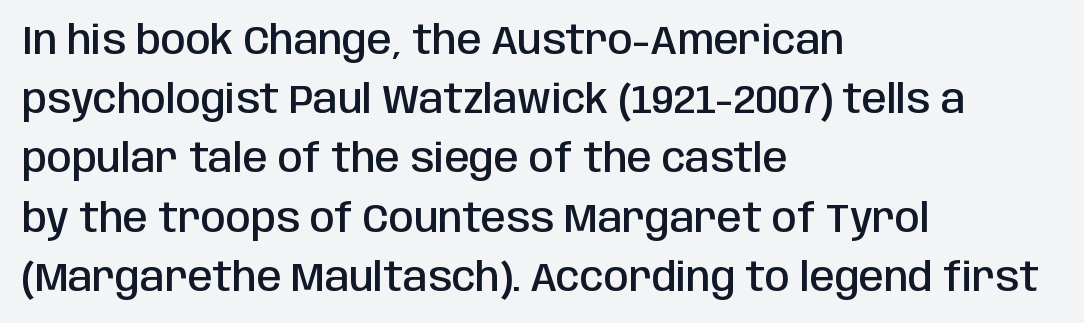
Q: Is the text bold? A: Semi-bold.
Q: Is the text italic (slanted)? A: No, it is upright.
Q: Is the typeface a serif or a sans-serif typeface? A: Sans-serif.
Q: Is the text underlined? A: No.
Q: How is the paragraph aligned? A: Left-aligned.
Q: Is the spacing between letters normal or unusually wide? A: Normal.
Q: Is the spacing between lines tight, normal or loose? A: Normal.
Q: Width (condensed, normal, or wide)? A: Condensed.
Q: Stroke contrast? A: Low.
Q: x-height? A: Large.
Q: Monospaced? A: No.
